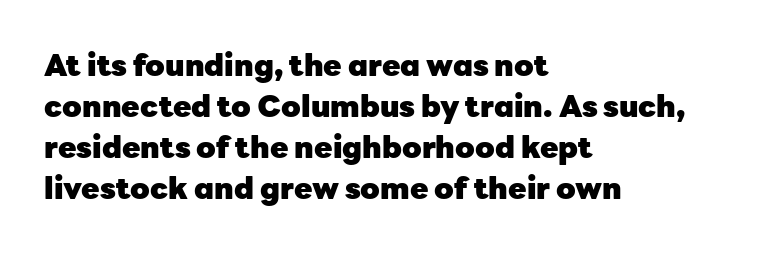
Casual observation: everything's shoved over to the left. The letters advance in unequal steps, a hallmark of proportional type. The axis of the letterforms is exactly vertical. The font family rendered here belongs to the sans-serif group. Spacing between characters is what you'd get straight out of the box.
